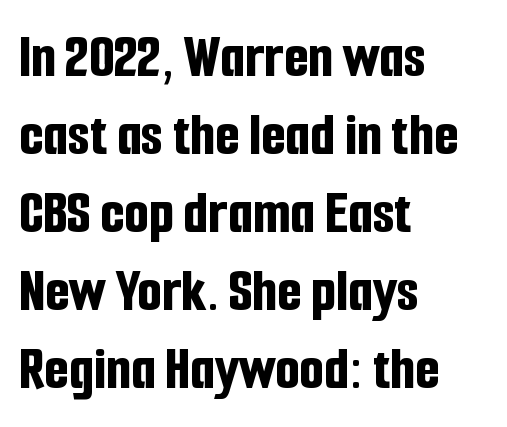
These lines are set flush left with a ragged right edge. Characters remain perfectly vertical along every line. Does the weight exceed regular? Yes, all the way to bold. The zone under the glyphs is completely vacant. Spacing verdict: proportional, widths tailored to each character.
